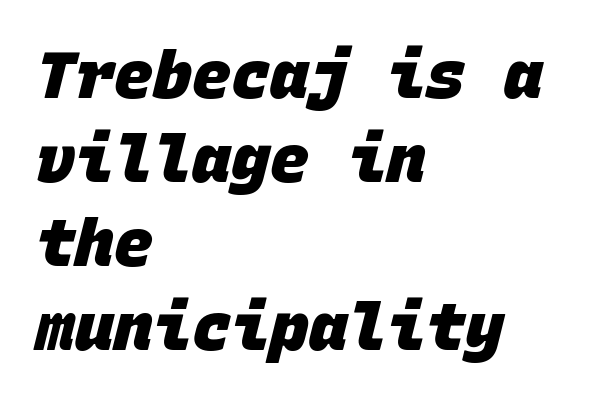
Q: Is the text bold? A: Yes.
Q: Is the typeface a serif or a sans-serif typeface? A: Sans-serif.
Q: Is the text underlined? A: No.
Q: How is the paragraph aligned? A: Left-aligned.
Q: Is the spacing between letters normal or unusually wide? A: Normal.
Q: Is the spacing between lines tight, normal or loose? A: Normal.
Q: Width (condensed, normal, or wide)? A: Normal.
Q: Stroke contrast? A: Low.
Q: x-height? A: Large.
Q: Monospaced? A: Yes.
